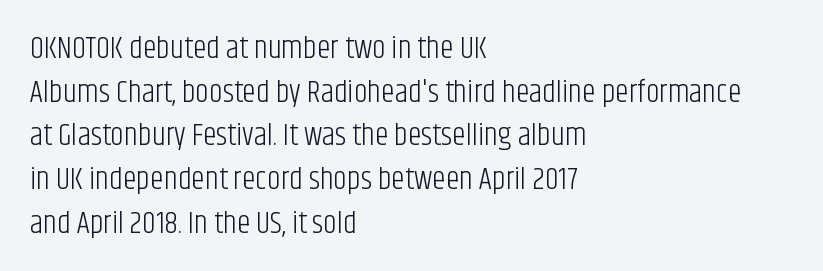
Q: Is the text bold? A: No.
Q: Is the text italic (slanted)? A: No, it is upright.
Q: Is the typeface a serif or a sans-serif typeface? A: Sans-serif.
Q: Is the text underlined? A: No.
Q: How is the paragraph aligned? A: Left-aligned.
Q: Is the spacing between letters normal or unusually wide? A: Normal.
Q: Is the spacing between lines tight, normal or loose? A: Normal.
Q: Width (condensed, normal, or wide)? A: Condensed.
Q: Stroke contrast? A: Low.
Q: x-height? A: Large.
Q: Monospaced? A: No.
